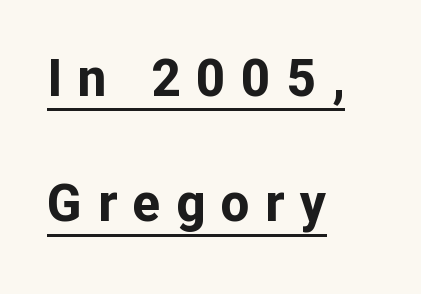
{"serif": "no", "italic": "no", "bold": "yes", "weight": "bold", "width": "normal", "stroke_contrast": "low", "x_height": "medium", "monospaced": "no", "underline": "yes", "align": "left", "line_spacing": "loose", "line_spacing_ratio": 2.46, "letter_spacing": "wide", "letter_spacing_em": 0.31, "glyph_px": 51}
